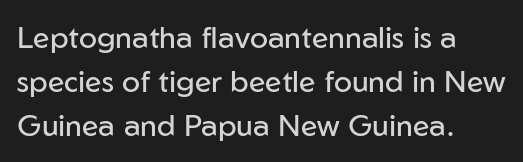
The image shows 30 px regular-weight sans-serif type, upright; set left-aligned, normal line spacing (1.47x), normal letter spacing, not underlined; low stroke contrast and a medium x-height.
